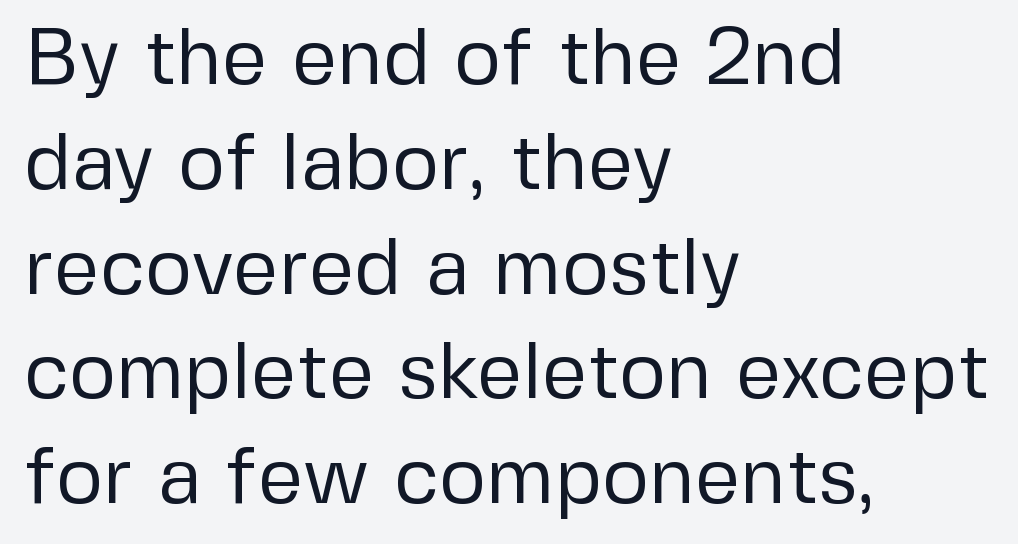
If you measured baseline to baseline, you'd find a middling distance. When letters stand straight like this, we call the style roman or upright. Leftover space on each line is placed entirely after the last word. A sans-serif font was chosen for this passage.
